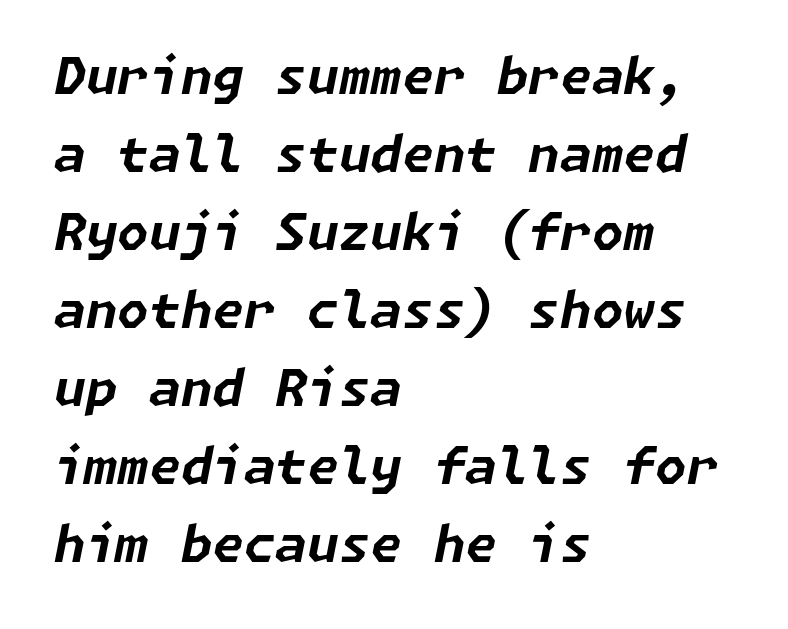
{"italic": "yes", "lean": "right", "slant_degrees": 11, "bold": "yes", "weight": "bold", "width": "normal", "stroke_contrast": "low", "x_height": "medium", "underline": "no", "align": "left", "line_spacing": "normal", "line_spacing_ratio": 1.53, "letter_spacing": "normal", "letter_spacing_em": 0.0, "glyph_px": 51}
